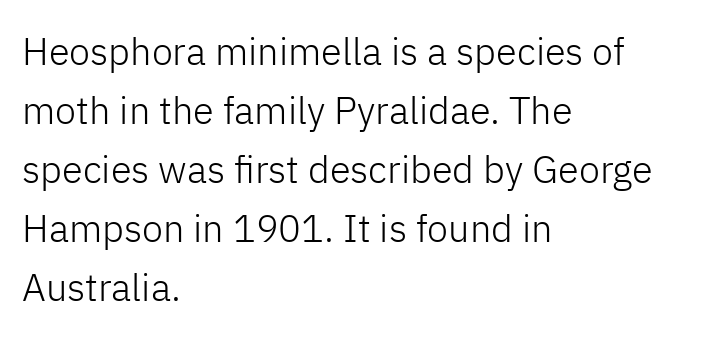
If you drew a ruler down the left edge, every line would touch it. The letters advance in unequal steps, a hallmark of proportional type. Observe the ordinary spacing: letters are neighbours, not strangers. In terms of posture, this sample is upright. Quick note: underline off.
